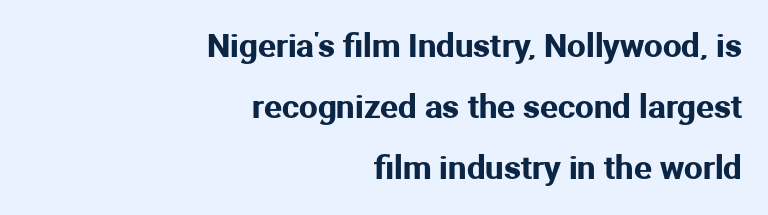
Q: Is the text italic (slanted)? A: No, it is upright.
Q: Is the typeface a serif or a sans-serif typeface? A: Sans-serif.
Q: Is the text underlined? A: No.
Q: How is the paragraph aligned? A: Right-aligned.
Q: Is the spacing between letters normal or unusually wide? A: Normal.
Q: Width (condensed, normal, or wide)? A: Normal.
Q: Stroke contrast? A: Medium.
Q: x-height? A: Medium.
Q: Monospaced? A: No.
